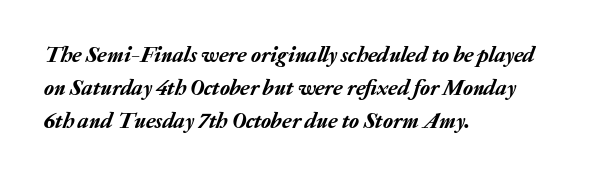
The image shows 23 px text type, italic (leaning right); set left-aligned, normal line spacing (1.43x), normal letter spacing, not underlined.
